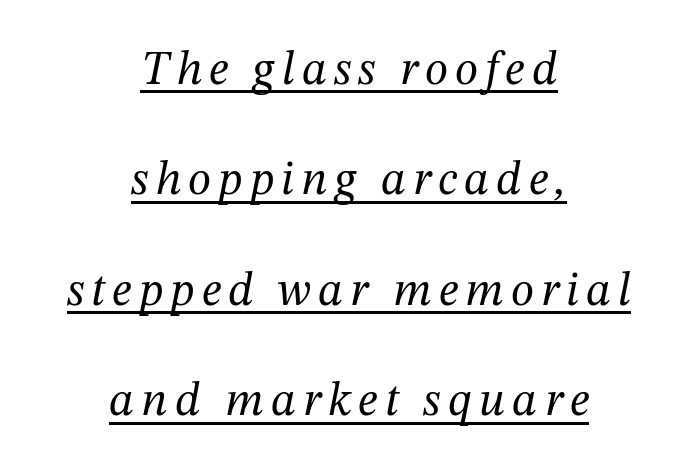
The image shows 47 px regular-weight serif type, italic (leaning right); set centered, loose line spacing (2.35x), underlined; medium stroke contrast and a medium x-height.
